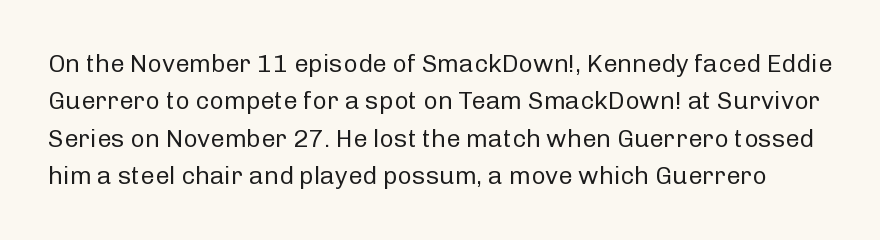
Style check: upright. Descenders are the only things crossing below the line. Stems here are at most as thick as an everyday book face. In terms of letterspacing, this is plain default setting. Vertical spacing — default.
